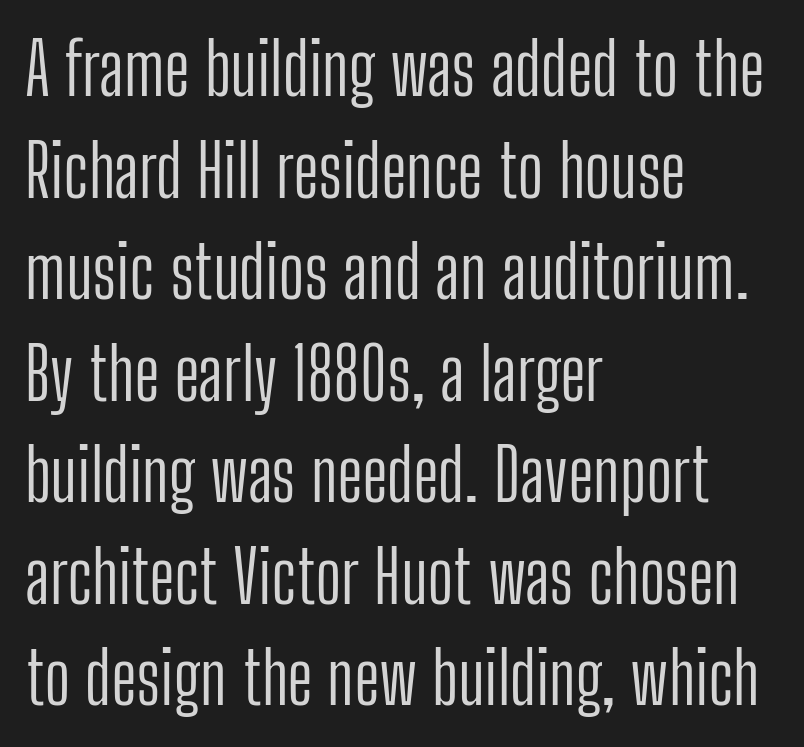
Reading down the block, your eye returns to a fixed left position each line. The font is comparable to plain body text, perhaps lighter. The passage shown is typed in a proportional face where columns would drift. Examine the stroke ends and you'll find no serifs.
